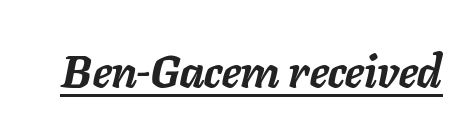
Q: Is the text bold? A: Yes.
Q: Is the text italic (slanted)? A: Yes, it leans right by about 11 degrees.
Q: Is the text underlined? A: Yes.
Q: Is the spacing between letters normal or unusually wide? A: Normal.
Q: Width (condensed, normal, or wide)? A: Normal.
Q: Stroke contrast? A: Low.
Q: x-height? A: Medium.
Q: Monospaced? A: No.
